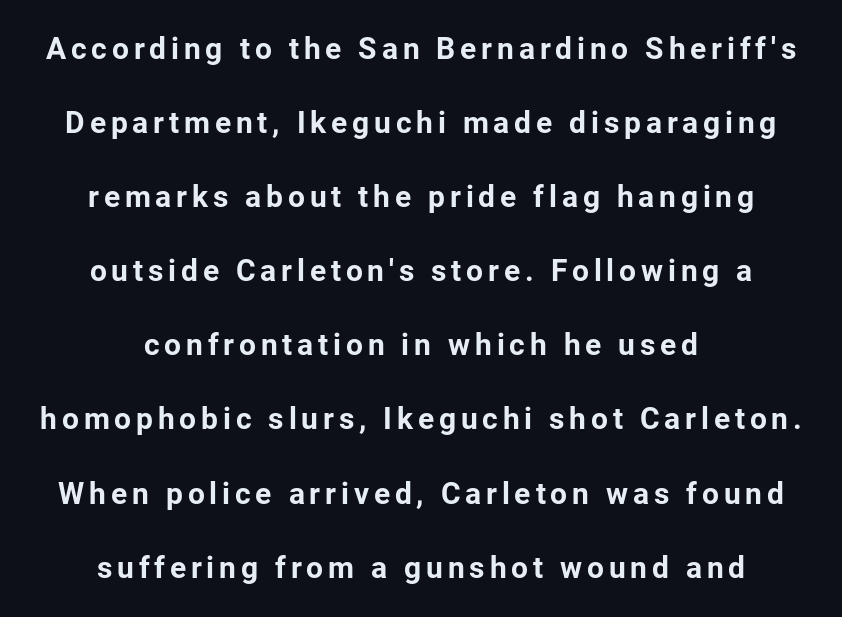
The image shows 30 px bold sans-serif type, upright; set centered, loose line spacing (2.47x), not underlined; low stroke contrast and a medium x-height.
